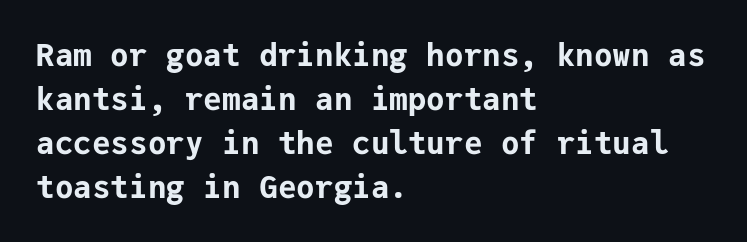
{"serif": "no", "italic": "no", "bold": "yes", "weight": "bold", "width": "normal", "stroke_contrast": "low", "x_height": "medium", "monospaced": "yes", "underline": "no", "align": "left", "line_spacing": "normal", "line_spacing_ratio": 1.42, "letter_spacing": "normal", "letter_spacing_em": 0.0, "glyph_px": 31}
